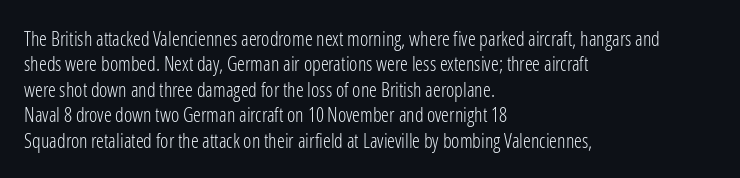
The rows are spaced the way most documents space them. Weight: in the light-to-regular range. Each word holds together tightly as a unit, with standard inter-letter gaps. Nobody drew a line under any word here.
